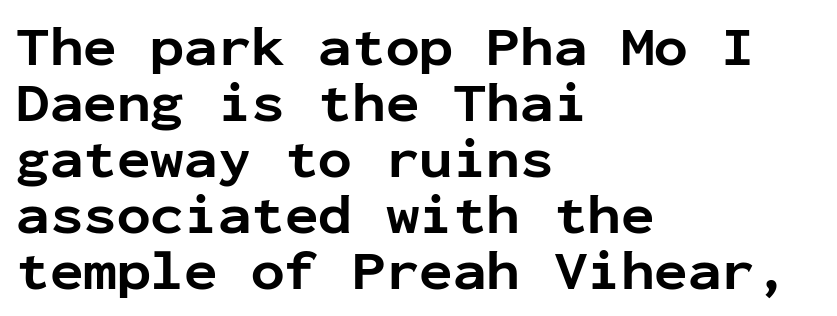
These lines are rendered in a fixed-pitch font. The block of text is dense from top to bottom, with scant space between rows. Short and long lines alike share a common starting point at left. Just letters on the line, the space beneath them empty.
